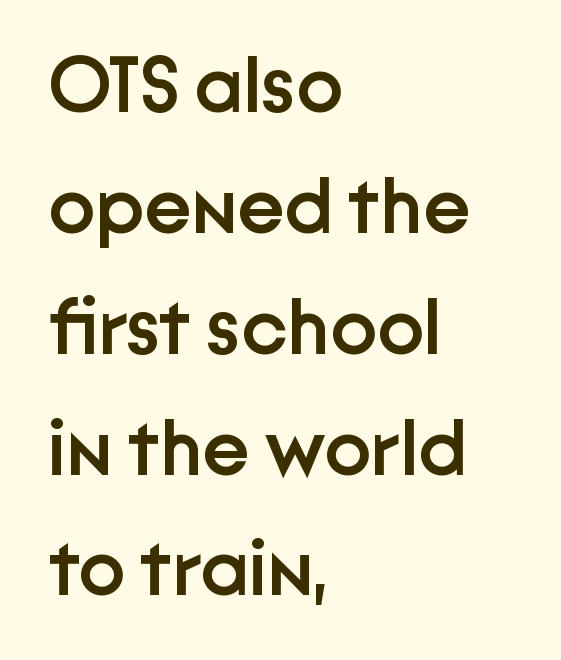
{"serif": "no", "italic": "no", "bold": "semi", "weight": "semibold", "width": "normal", "stroke_contrast": "low", "x_height": "medium", "monospaced": "no", "underline": "no", "align": "left", "line_spacing": "normal", "line_spacing_ratio": 1.53, "letter_spacing": "normal", "letter_spacing_em": 0.0, "glyph_px": 79}
